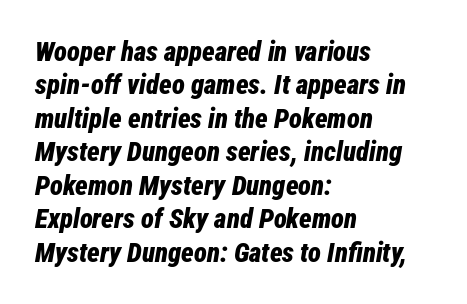
Q: Is the text bold? A: Yes.
Q: Is the text italic (slanted)? A: Yes, it leans right by about 12 degrees.
Q: Is the text underlined? A: No.
Q: How is the paragraph aligned? A: Left-aligned.
Q: Is the spacing between letters normal or unusually wide? A: Normal.
